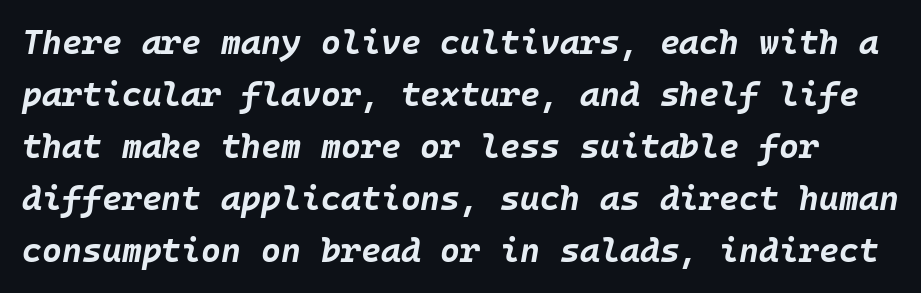
Q: Is the text bold? A: Yes.
Q: Is the text italic (slanted)? A: Yes, it leans right by about 10 degrees.
Q: Is the text underlined? A: No.
Q: Is the spacing between letters normal or unusually wide? A: Normal.
Q: Is the spacing between lines tight, normal or loose? A: Normal.
Q: Width (condensed, normal, or wide)? A: Normal.
Q: Stroke contrast? A: Low.
Q: x-height? A: Large.
